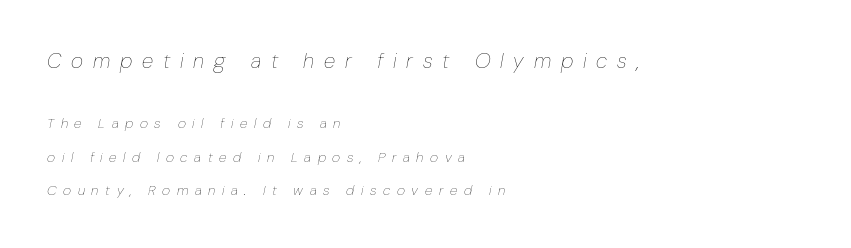
The image shows 21 px text type, italic (leaning right); set left-aligned, loose line spacing (2.4x), unusually wide letter spacing (+0.47 em), not underlined; the first (top) block is 1.5x larger.
